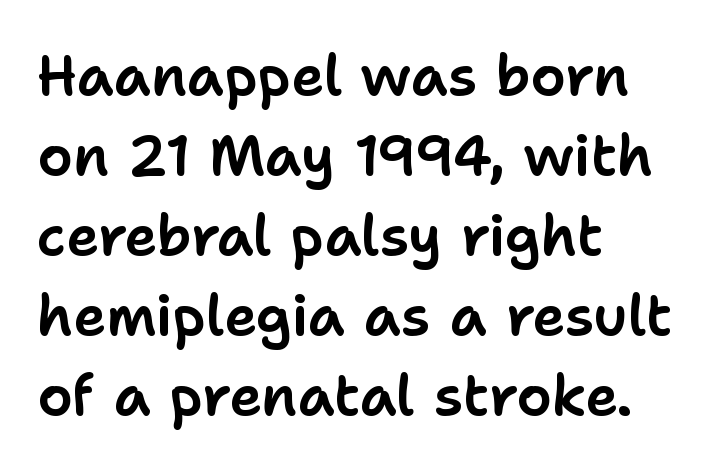
Q: Is the text italic (slanted)? A: No, it is upright.
Q: Is the typeface a serif or a sans-serif typeface? A: Sans-serif.
Q: Is the text underlined? A: No.
Q: How is the paragraph aligned? A: Left-aligned.
Q: Is the spacing between letters normal or unusually wide? A: Normal.
Q: Is the spacing between lines tight, normal or loose? A: Normal.
Q: Width (condensed, normal, or wide)? A: Normal.
Q: Stroke contrast? A: Low.
Q: x-height? A: Medium.
Q: Monospaced? A: No.
